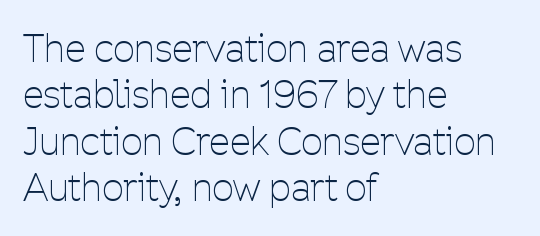
Q: Is the text bold? A: No.
Q: Is the text italic (slanted)? A: No, it is upright.
Q: Is the typeface a serif or a sans-serif typeface? A: Sans-serif.
Q: Is the text underlined? A: No.
Q: How is the paragraph aligned? A: Left-aligned.
Q: Is the spacing between letters normal or unusually wide? A: Normal.
Q: Width (condensed, normal, or wide)? A: Condensed.
Q: Stroke contrast? A: Low.
Q: x-height? A: Medium.
Q: Monospaced? A: No.
